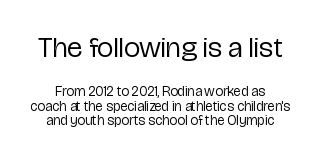
Grotesque or geometric, the face here clearly has no serifs. Note the varied advance widths — an 'i' is clearly narrower than an 'm'. The letterforms sit at book weight or below. You could call the tracking neutral — neither tight nor loose. Has an underline been added? It has not.
